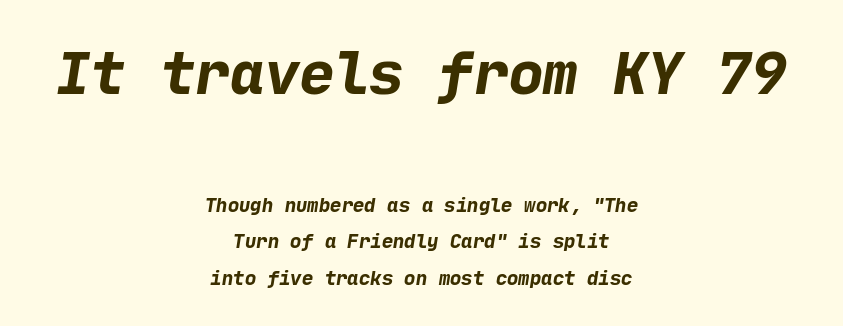
The image shows 58 px bold sans-serif type; set centered, loose line spacing (1.91x), normal letter spacing, not underlined; the first (top) block is 3.05x larger; low stroke contrast and a medium x-height.
